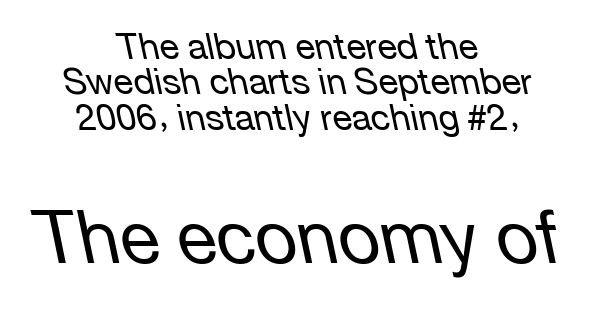
Notice how the passage keeps no hard edge, just a central spine. When letters slant like this, we call the style italic. Look at the tracking — it's just the regular setting, nothing added. Descenders hang freely into open space. Students, observe: this is what under-led, compact text looks like. Which of the two is more prominent by size? The second, at the bottom.
